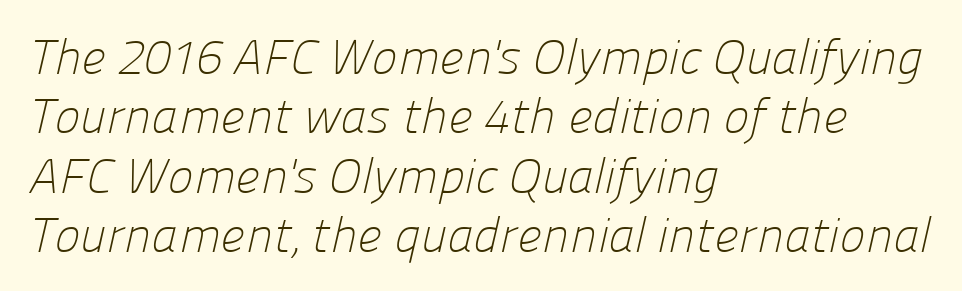
The image shows 49 px light sans-serif type; set left-aligned, line spacing 1.21x, normal letter spacing, not underlined; low stroke contrast and a medium x-height.
